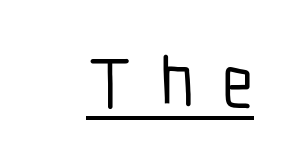
The passage shown is typed in a proportional face where columns would drift. Quick note: not italic, upright. A typesetter would call this heavily tracked-out type. Type style note: lacks serifs. Underlined type.
